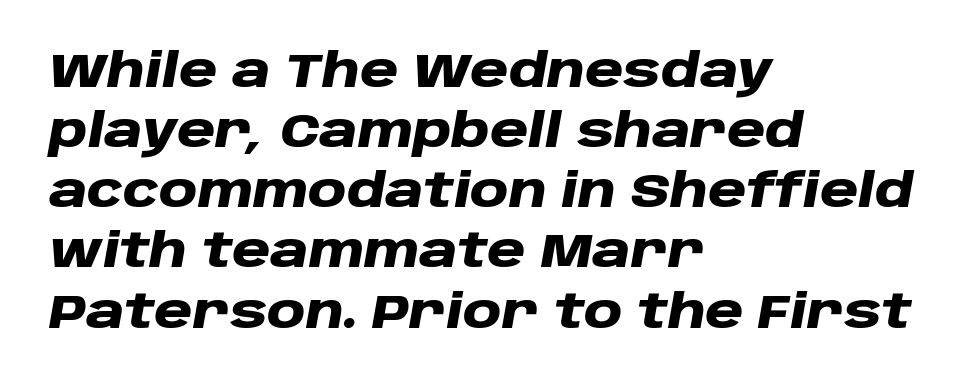
{"italic": "yes", "lean": "right", "slant_degrees": 10, "bold": "yes", "weight": "heavy", "width": "wide", "stroke_contrast": "low", "x_height": "large", "monospaced": "no", "underline": "no", "align": "left", "line_spacing": "normal", "line_spacing_ratio": 1.28, "letter_spacing": "normal", "letter_spacing_em": 0.0, "glyph_px": 47}
